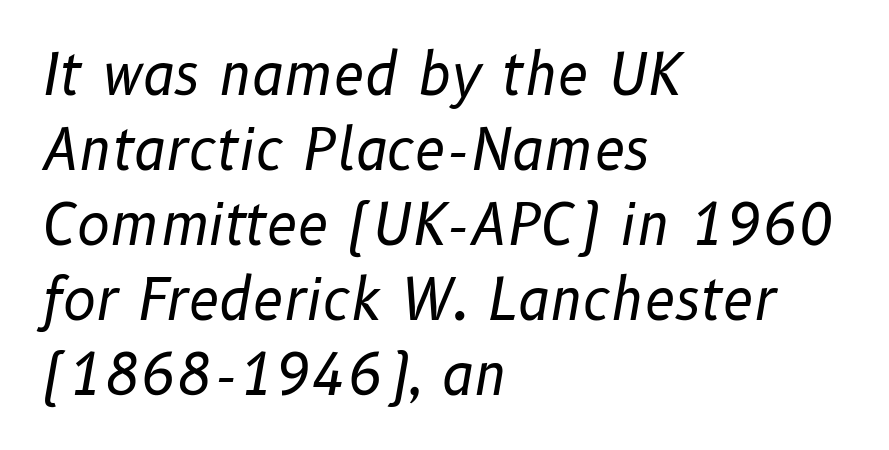
{"italic": "yes", "lean": "right", "slant_degrees": 10, "bold": "no", "weight": "regular", "width": "normal", "stroke_contrast": "low", "x_height": "medium", "monospaced": "no", "underline": "no", "align": "left", "line_spacing": "normal", "line_spacing_ratio": 1.34, "letter_spacing": "normal", "letter_spacing_em": 0.0, "glyph_px": 56}
